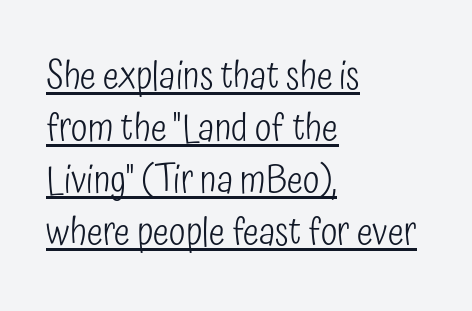
The glyphs in this specimen are sans serif. A classic flush-left, rag-right setting is used for this passage. Weight: in the light-to-regular range. Looks like regular typesetting: each glyph gets only the width it needs. Inter-character spacing is left at the font's built-in metrics. The letters stand straight up with perfectly vertical stems.
